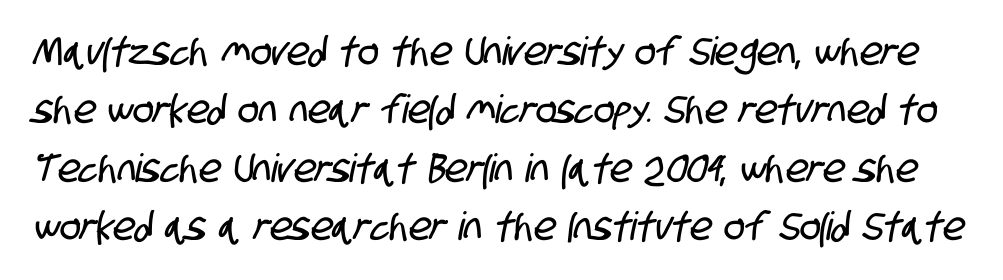
The image shows 39 px condensed sans-serif type; set normal line spacing (1.5x), normal letter spacing, not underlined; low stroke contrast and a large x-height.
